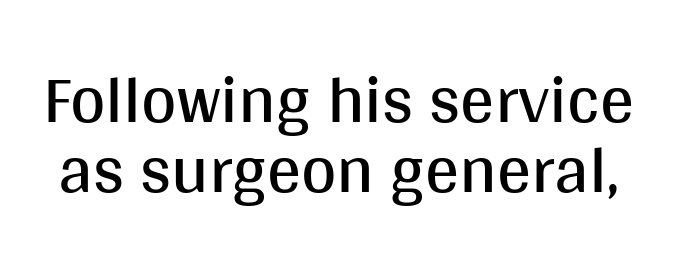
Weight: regular or lighter. Descenders hang freely into open space. The font's upright variant was chosen for this text. Each word holds together tightly as a unit, with standard inter-letter gaps. Reading down the column, the eye jumps only a short way to each next line.
